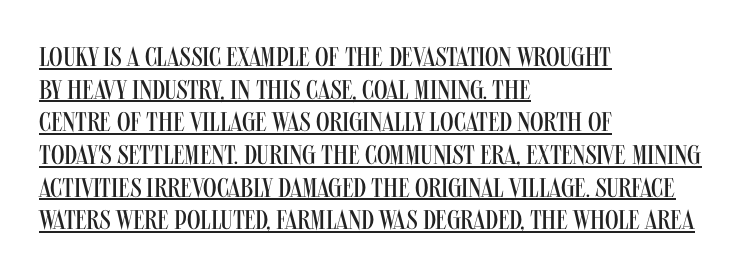
The face used here appears with an underline applied. Each line starts at the same left margin while the right side varies. The passage shown is not bold in any degree. The font's upright variant was chosen for this text. You could call the tracking neutral — neither tight nor loose.
